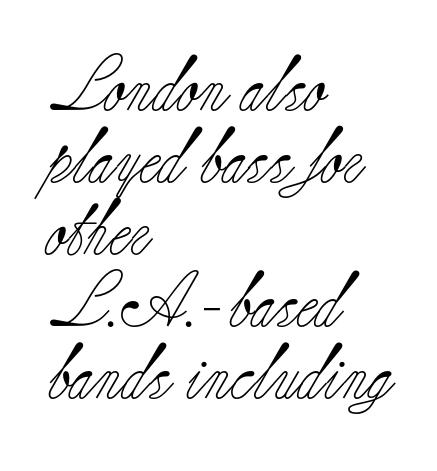
{"serif": "yes", "bold": "no", "weight": "light", "width": "normal", "stroke_contrast": "low", "x_height": "small", "monospaced": "no", "underline": "no", "align": "left", "line_spacing": "normal", "line_spacing_ratio": 1.31, "letter_spacing": "normal", "letter_spacing_em": 0.0, "glyph_px": 55}
